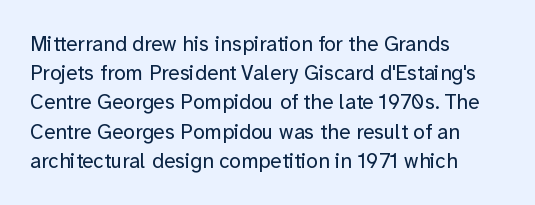
The image shows 21 px text type, upright; set left-aligned, normal line spacing (1.39x), normal letter spacing, not underlined.
